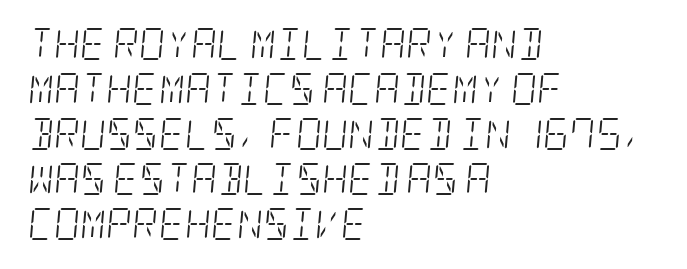
{"serif": "yes", "italic": "yes", "lean": "right", "slant_degrees": 5, "bold": "no", "weight": "light", "width": "condensed", "stroke_contrast": "low", "x_height": "large", "underline": "no", "align": "left", "line_spacing": "normal", "line_spacing_ratio": 1.41, "letter_spacing": "normal", "letter_spacing_em": 0.0, "glyph_px": 32}
